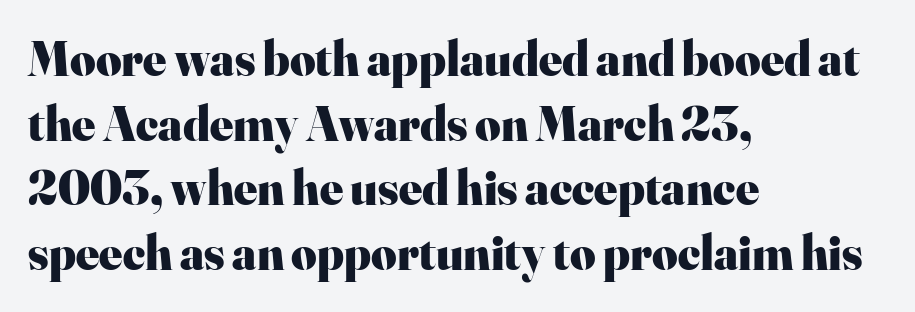
Tracking value appears to be zero — textbook default spacing. Vertical strokes here are truly vertical. Alignment: flush left. Pretty heavy lettering here — definitely bold. Evenly set lines give the paragraph a standard silhouette.
